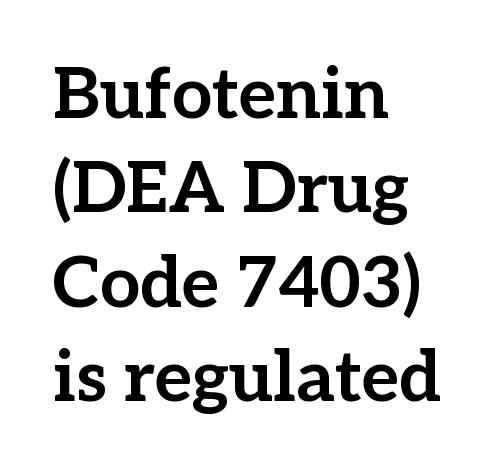
Successive baselines arrive at the customary interval. The space beneath each line is pristine and unruled. Each word holds together tightly as a unit, with standard inter-letter gaps. Proportional: the letters do not fall into vertical columns. A typesetter would mark this as roman, not italic.
